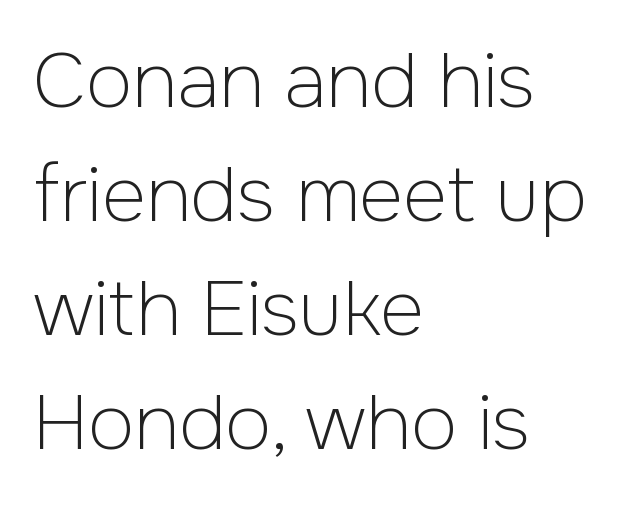
The image shows 76 px light sans-serif type, upright; set left-aligned, normal line spacing (1.5x), normal letter spacing, not underlined; low stroke contrast and a medium x-height.
